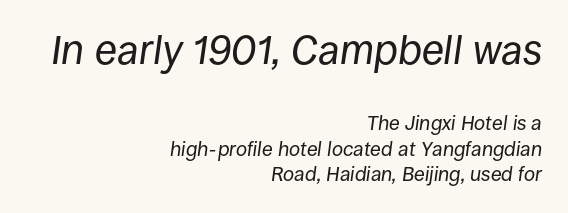
The image shows 41 px regular-weight type, italic (leaning right); set right-aligned, normal line spacing (1.28x), normal letter spacing, not underlined; the first (top) block is 2.05x larger; low stroke contrast and a large x-height.
